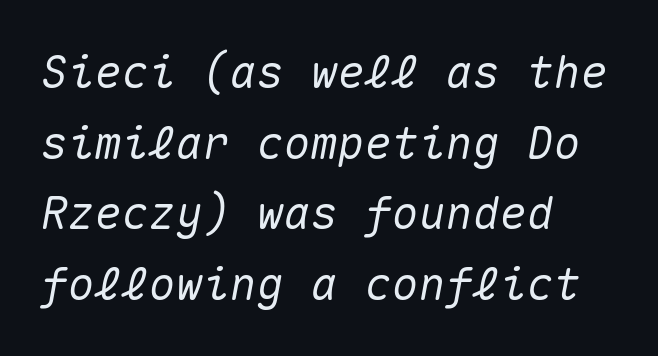
Reading down the block, your eye returns to a fixed left position each line. Tall strokes in this sample are angled rather than plumb. Check the space under the baseline: it is left empty. Each word holds together tightly as a unit, with standard inter-letter gaps. Regarding leading, the lines here are spaced in the standard way. Spacing verdict: monospaced, one width for all characters.
